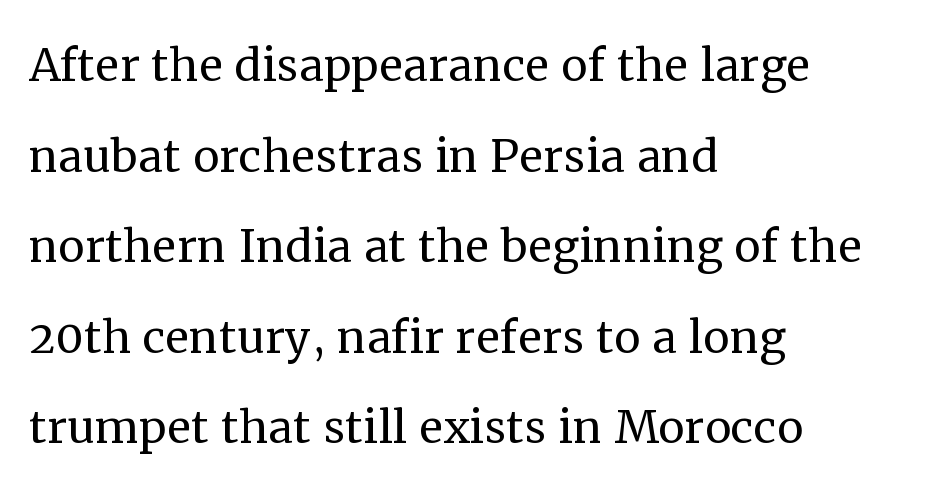
These lines are rendered in a variable-pitch font. This sample is left-justified, so line endings fall wherever the words run out. No extra ink here — the face is not bold. Observe the serifs anchoring each vertical stroke in this sample. The letters sit at their default tracking, neither squeezed nor spread.
